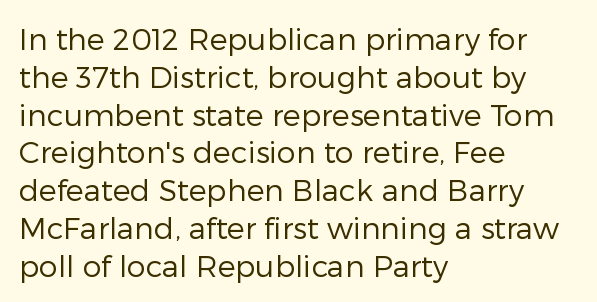
The image shows 30 px regular-weight sans-serif type, upright; set left-aligned, normal line spacing (1.26x), normal letter spacing, not underlined; low stroke contrast and a medium x-height.
